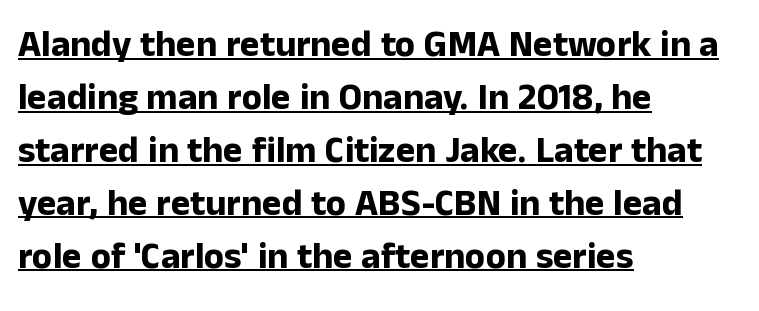
{"serif": "no", "italic": "no", "bold": "yes", "weight": "bold", "width": "normal", "stroke_contrast": "low", "x_height": "medium", "monospaced": "no", "underline": "yes", "align": "left", "line_spacing": "normal", "line_spacing_ratio": 1.43, "letter_spacing": "normal", "letter_spacing_em": 0.0, "glyph_px": 37}
